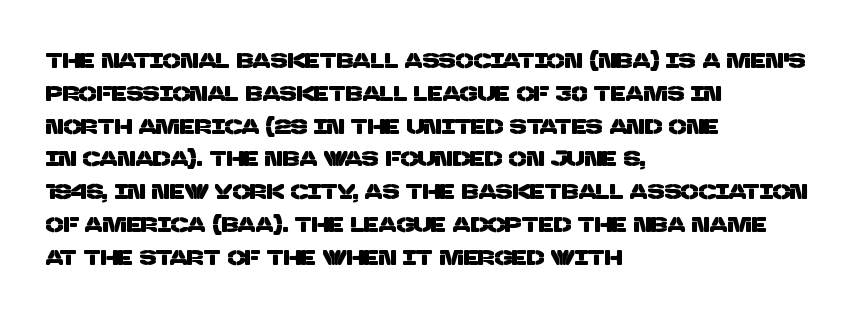
{"underline": "no", "align": "left", "line_spacing": "normal", "line_spacing_ratio": 1.56, "letter_spacing": "normal", "letter_spacing_em": 0.0, "glyph_px": 21}
